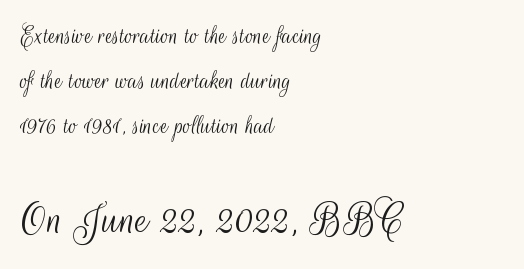
The image shows 47 px light, condensed sans-serif type; set left-aligned, normal line spacing (1.66x), normal letter spacing, not underlined; the second (bottom) block is 1.74x larger; medium stroke contrast and a small x-height.
